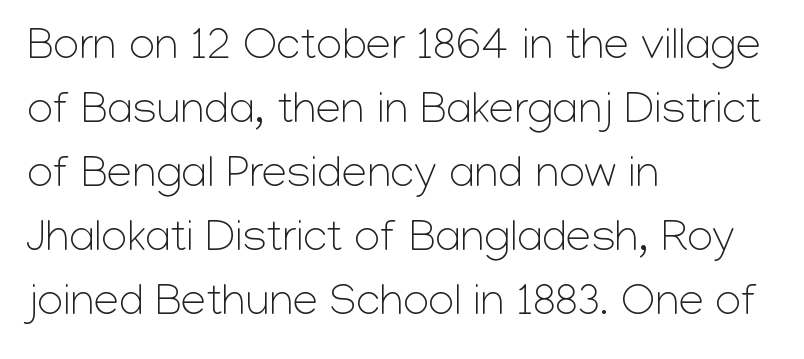
The image shows 45 px light sans-serif type, upright; set left-aligned, normal line spacing (1.42x), normal letter spacing, not underlined; low stroke contrast and a medium x-height.
